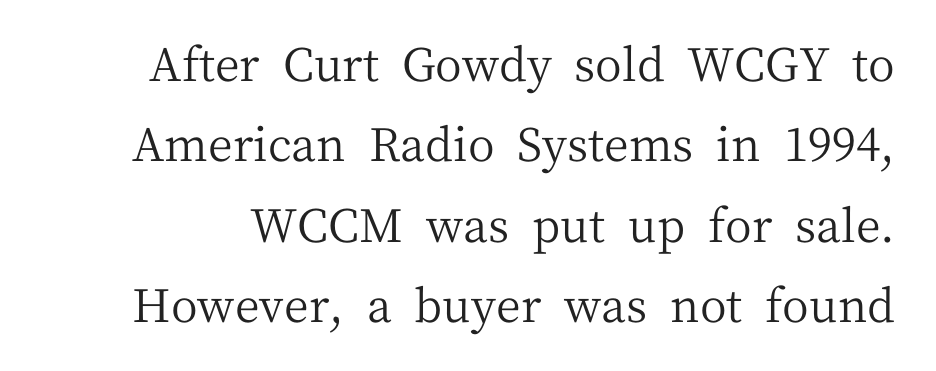
Q: Is the text bold? A: No.
Q: Is the text italic (slanted)? A: No, it is upright.
Q: Is the typeface a serif or a sans-serif typeface? A: Serif.
Q: Is the text underlined? A: No.
Q: Is the spacing between letters normal or unusually wide? A: Normal.
Q: Width (condensed, normal, or wide)? A: Normal.
Q: Stroke contrast? A: Medium.
Q: x-height? A: Medium.
Q: Monospaced? A: No.
